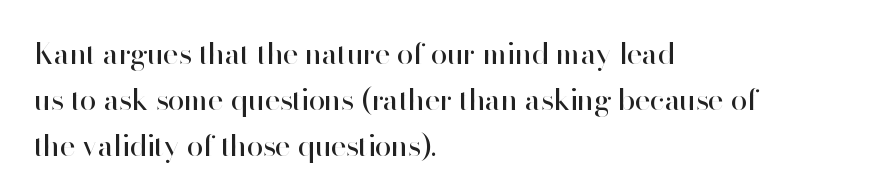
{"serif": "no", "italic": "no", "bold": "no", "weight": "regular", "width": "normal", "stroke_contrast": "high", "x_height": "small", "monospaced": "no", "underline": "no", "align": "left", "line_spacing": "normal", "line_spacing_ratio": 1.53, "letter_spacing": "normal", "letter_spacing_em": 0.0, "glyph_px": 30}
